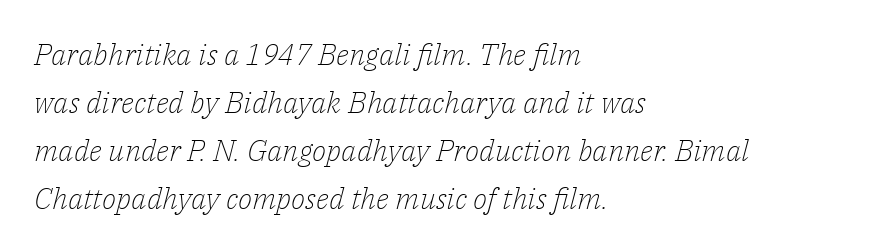
Only glyphs here, with clear space below each row. Look at the tracking — it's just the regular setting, nothing added. Note the varied advance widths — an 'i' is clearly narrower than an 'm'. Is this a sans? No — the strokes have serifs.
